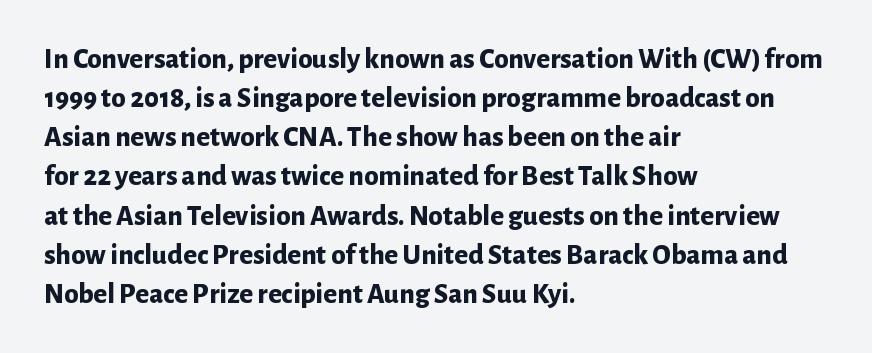
{"serif": "no", "italic": "no", "bold": "yes", "weight": "bold", "width": "normal", "stroke_contrast": "low", "x_height": "medium", "monospaced": "no", "underline": "no", "align": "left", "line_spacing": "normal", "line_spacing_ratio": 1.35, "letter_spacing": "normal", "letter_spacing_em": 0.0, "glyph_px": 29}
